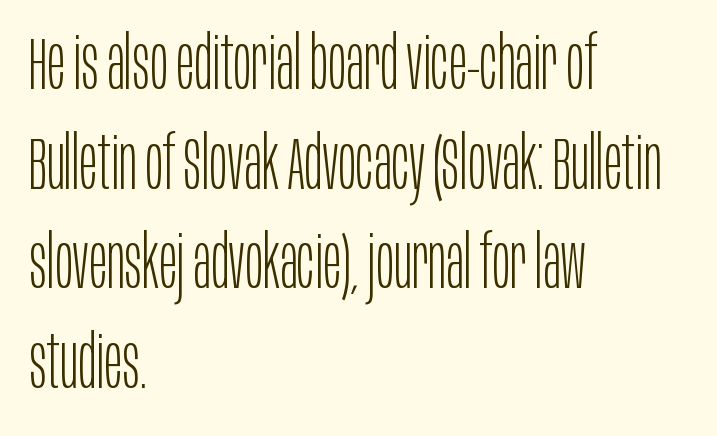
The image shows 75 px light, condensed sans-serif type, upright; set left-aligned, normal line spacing (1.33x), normal letter spacing, not underlined; low stroke contrast and a large x-height.
